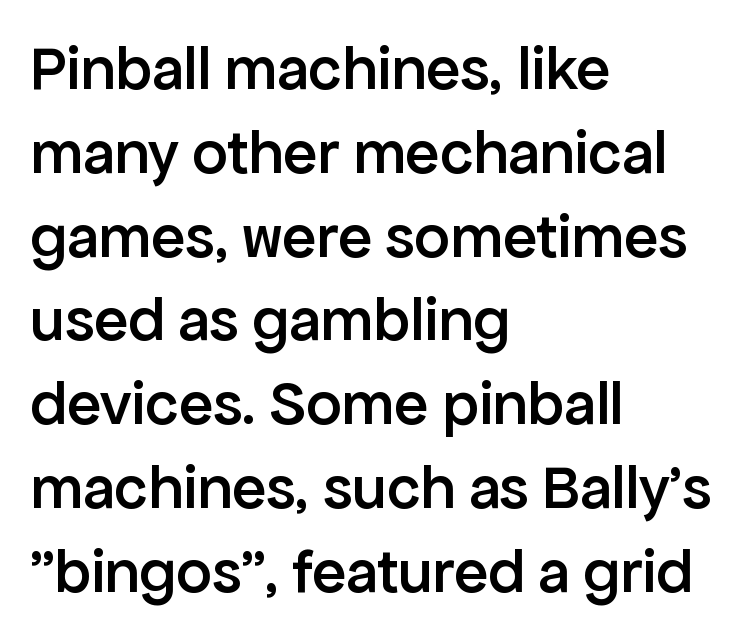
This sample uses an upright cut, with every glyph sitting square on the baseline. The passage shown is semibold, sitting just below true bold. Plain, unruled lines of type. Layout note: lines flush left. Varying glyph widths throughout — classic text-font behaviour.
